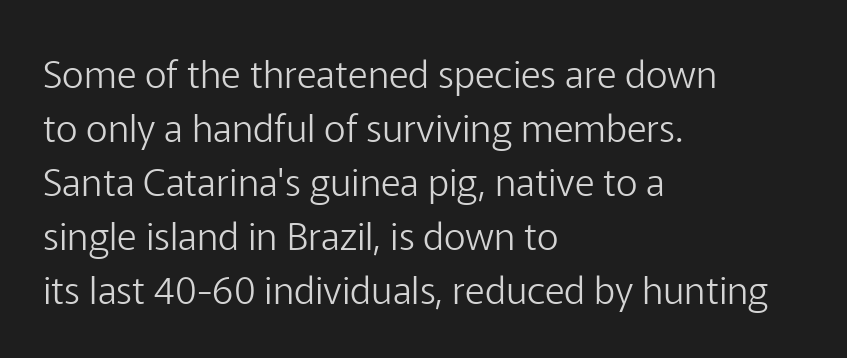
{"serif": "no", "italic": "no", "bold": "no", "weight": "light", "width": "normal", "stroke_contrast": "low", "x_height": "medium", "monospaced": "no", "underline": "no", "align": "left", "line_spacing": "normal", "line_spacing_ratio": 1.42, "letter_spacing": "normal", "letter_spacing_em": 0.0, "glyph_px": 38}
